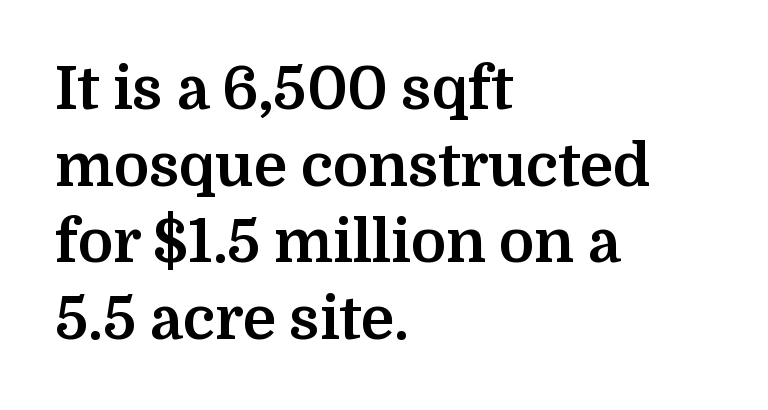
Q: Is the text bold? A: Yes.
Q: Is the text italic (slanted)? A: No, it is upright.
Q: Is the typeface a serif or a sans-serif typeface? A: Serif.
Q: Is the text underlined? A: No.
Q: How is the paragraph aligned? A: Left-aligned.
Q: Is the spacing between letters normal or unusually wide? A: Normal.
Q: Is the spacing between lines tight, normal or loose? A: Normal.
Q: Width (condensed, normal, or wide)? A: Normal.
Q: Stroke contrast? A: Medium.
Q: x-height? A: Medium.
Q: Monospaced? A: No.
